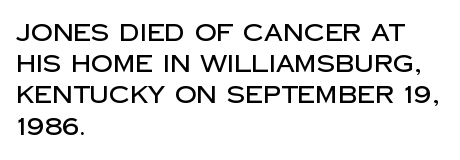
The image shows 24 px text type, upright; set left-aligned, normal line spacing (1.3x), normal letter spacing, not underlined.
